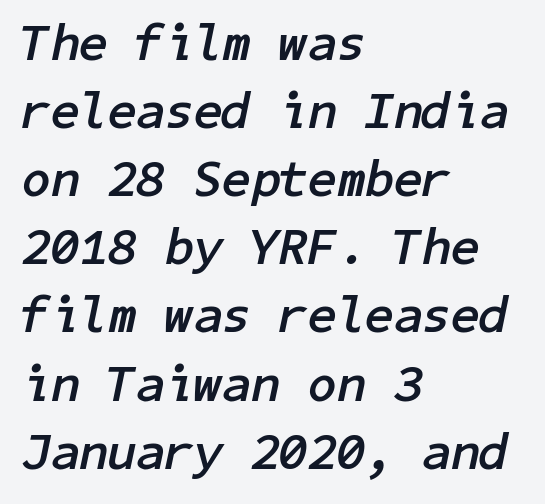
The image shows 52 px semibold type, italic (leaning right); set left-aligned, normal line spacing (1.31x), normal letter spacing, not underlined; low stroke contrast and a medium x-height.
